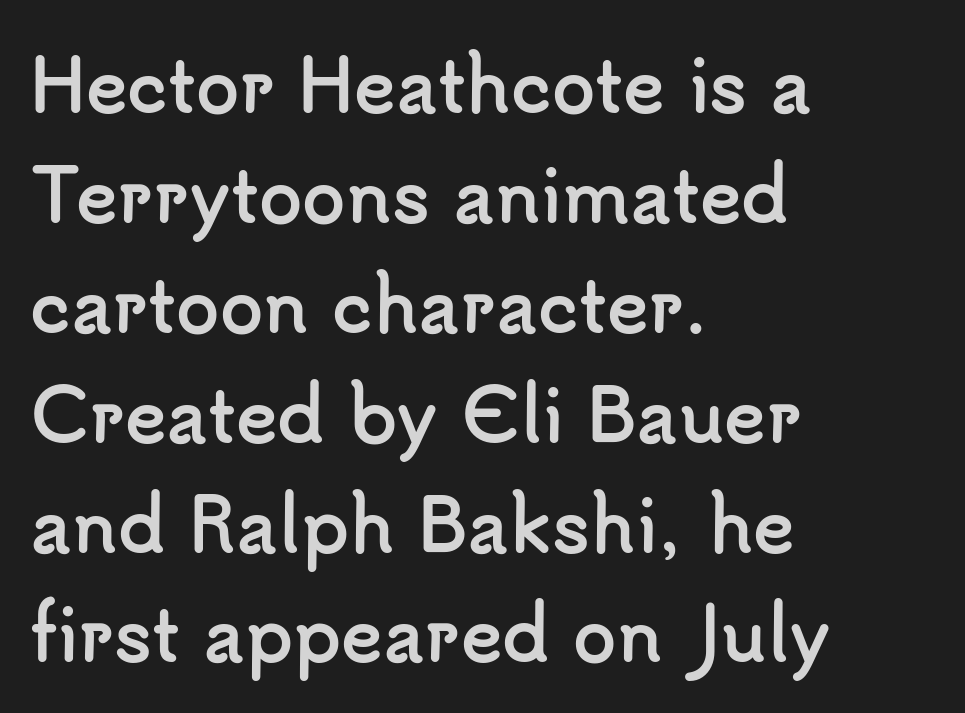
{"serif": "no", "italic": "no", "bold": "yes", "weight": "semibold", "width": "normal", "stroke_contrast": "low", "x_height": "small", "monospaced": "no", "underline": "no", "align": "left", "line_spacing": "normal", "line_spacing_ratio": 1.57, "letter_spacing": "normal", "letter_spacing_em": 0.0, "glyph_px": 70}
